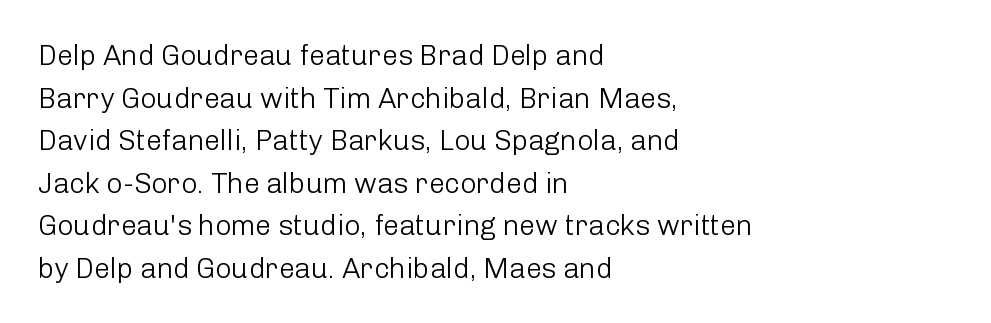
{"serif": "no", "italic": "no", "bold": "no", "weight": "light", "width": "normal", "stroke_contrast": "low", "x_height": "medium", "monospaced": "no", "underline": "no", "align": "left", "line_spacing": "normal", "line_spacing_ratio": 1.52, "letter_spacing": "normal", "letter_spacing_em": 0.0, "glyph_px": 28}
